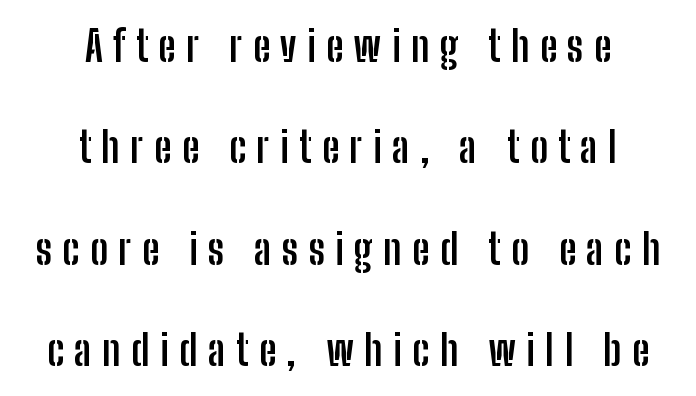
{"serif": "no", "italic": "no", "bold": "yes", "weight": "semibold", "width": "condensed", "stroke_contrast": "low", "x_height": "medium", "monospaced": "no", "underline": "no", "align": "center", "line_spacing": "loose", "line_spacing_ratio": 2.36, "letter_spacing": "wide", "letter_spacing_em": 0.24, "glyph_px": 43}
